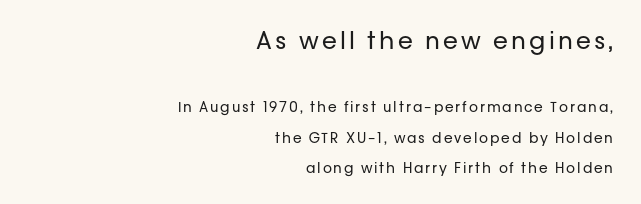
{"italic": "no", "bold": "no", "underline": "no", "align": "right", "line_spacing": "loose", "line_spacing_ratio": 2.17, "larger_block": "first", "size_ratio": 1.71, "glyph_px": 24}
